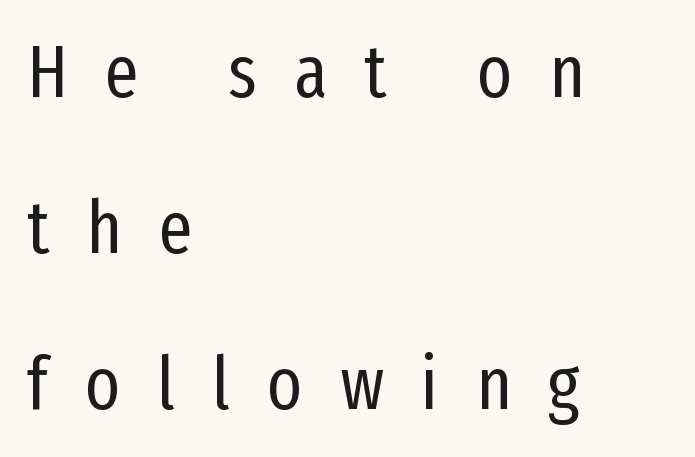
The image shows 74 px regular-weight, condensed sans-serif type, upright; set left-aligned, loose line spacing (2.11x), unusually wide letter spacing (+0.5 em), not underlined; low stroke contrast and a medium x-height.
